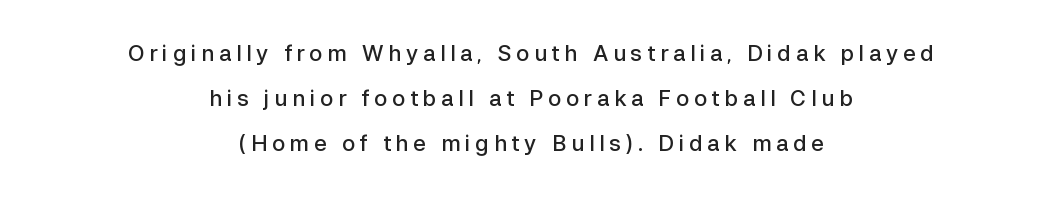
{"italic": "no", "bold": "semi", "underline": "no", "align": "center", "line_spacing": "loose", "line_spacing_ratio": 2.05, "letter_spacing": "wide", "letter_spacing_em": 0.21, "glyph_px": 22}
